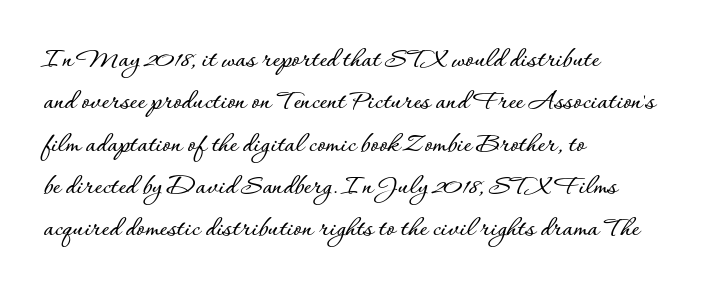
The image shows 29 px text type; set left-aligned, normal line spacing (1.46x), normal letter spacing, not underlined; low stroke contrast and a small x-height.
